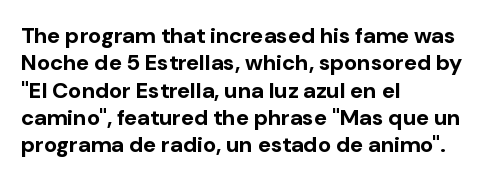
Q: Is the text bold? A: Yes.
Q: Is the text italic (slanted)? A: No, it is upright.
Q: Is the text underlined? A: No.
Q: How is the paragraph aligned? A: Left-aligned.
Q: Is the spacing between letters normal or unusually wide? A: Normal.
